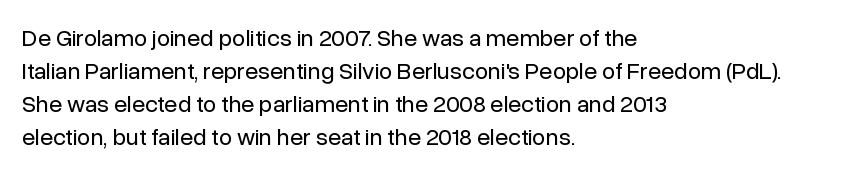
{"italic": "no", "bold": "no", "underline": "no", "align": "left", "line_spacing": "normal", "line_spacing_ratio": 1.38, "letter_spacing": "normal", "letter_spacing_em": 0.0, "glyph_px": 24}
